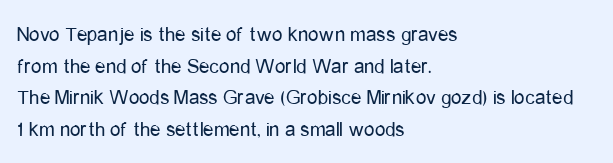
Style check: upright. Leftover space on each line is placed entirely after the last word. The rows are spaced the way most documents space them. The font is comparable to plain body text, perhaps lighter. Honestly, there is no underline to notice here at all. Nobody touched the tracking dial on this one.
